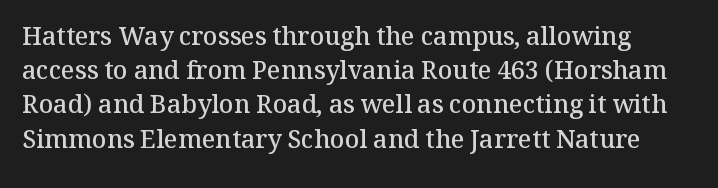
{"italic": "no", "bold": "semi", "underline": "no", "line_spacing": "normal", "line_spacing_ratio": 1.37, "letter_spacing": "normal", "letter_spacing_em": 0.0, "glyph_px": 25}
